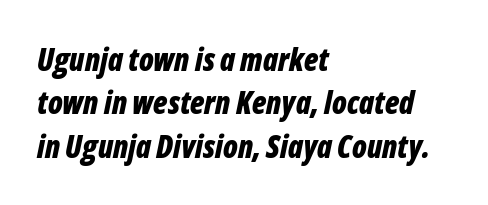
The image shows 31 px bold, condensed type, italic (leaning right); set left-aligned, normal line spacing (1.4x), normal letter spacing, not underlined; low stroke contrast and a medium x-height.
